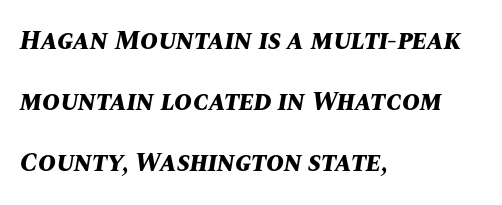
The image shows 27 px bold type, italic (leaning right); set left-aligned, loose line spacing (2.26x), normal letter spacing, not underlined.
